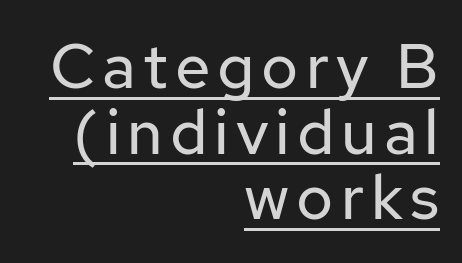
Q: Is the text bold? A: No.
Q: Is the text italic (slanted)? A: No, it is upright.
Q: Is the typeface a serif or a sans-serif typeface? A: Sans-serif.
Q: Is the text underlined? A: Yes.
Q: How is the paragraph aligned? A: Right-aligned.
Q: Is the spacing between lines tight, normal or loose? A: Tight.
Q: Width (condensed, normal, or wide)? A: Normal.
Q: Stroke contrast? A: Low.
Q: x-height? A: Medium.
Q: Monospaced? A: No.
